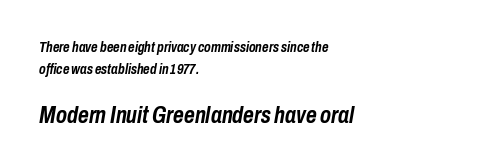
Q: Is the text bold? A: Yes.
Q: Is the text italic (slanted)? A: Yes, it leans right by about 10 degrees.
Q: Is the text underlined? A: No.
Q: How is the paragraph aligned? A: Left-aligned.
Q: Is the spacing between letters normal or unusually wide? A: Normal.
Q: Is the spacing between lines tight, normal or loose? A: Normal.
Q: Which block of text is set in a larger size, the first (top) or the second (bottom)? A: The second (bottom) one.
